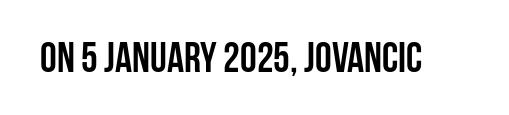
Q: Is the text bold? A: Yes.
Q: Is the text italic (slanted)? A: No, it is upright.
Q: Is the typeface a serif or a sans-serif typeface? A: Sans-serif.
Q: Is the text underlined? A: No.
Q: Is the spacing between letters normal or unusually wide? A: Normal.
Q: Width (condensed, normal, or wide)? A: Condensed.
Q: Stroke contrast? A: Low.
Q: x-height? A: Large.
Q: Monospaced? A: No.
